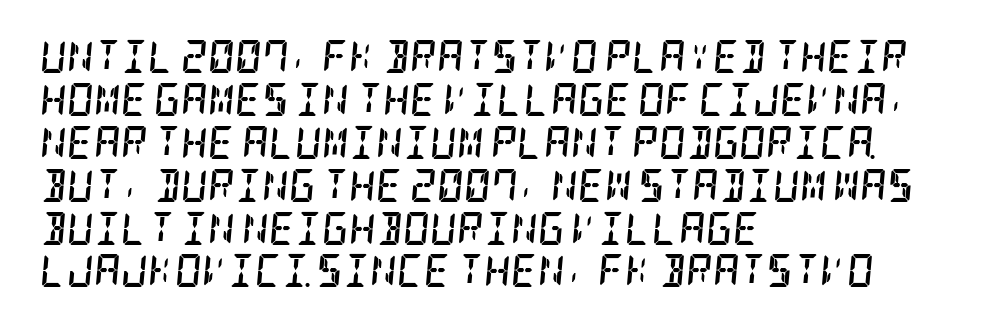
The image shows 33 px semibold, condensed serif type, italic (leaning right); set left-aligned, normal line spacing (1.3x), normal letter spacing, not underlined; low stroke contrast and a large x-height.
